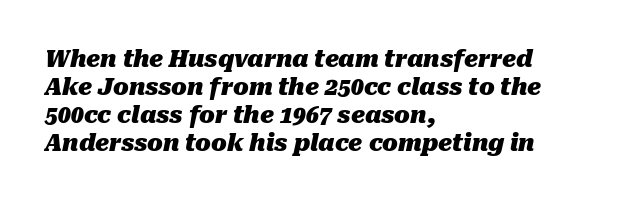
The paragraph has a hard left edge and a soft right edge. Nobody drew a line under any word here. In terms of posture, this sample is oblique. How heavy is the stroke? Heavy — this is a bold. Tracking here is standard; glyphs follow each other at the usual distance.
